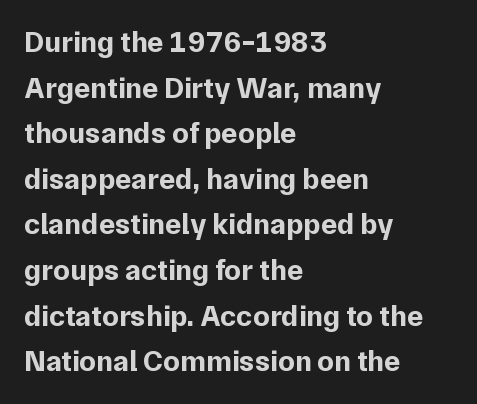
Each word holds together tightly as a unit, with standard inter-letter gaps. If you measured baseline to baseline, you'd find a middling distance. Visually the block forms a straight wall on the left and a jagged coastline on the right. Caption: bold face, heavy strokes. Do the characters align in a grid? No, the font is proportional.
